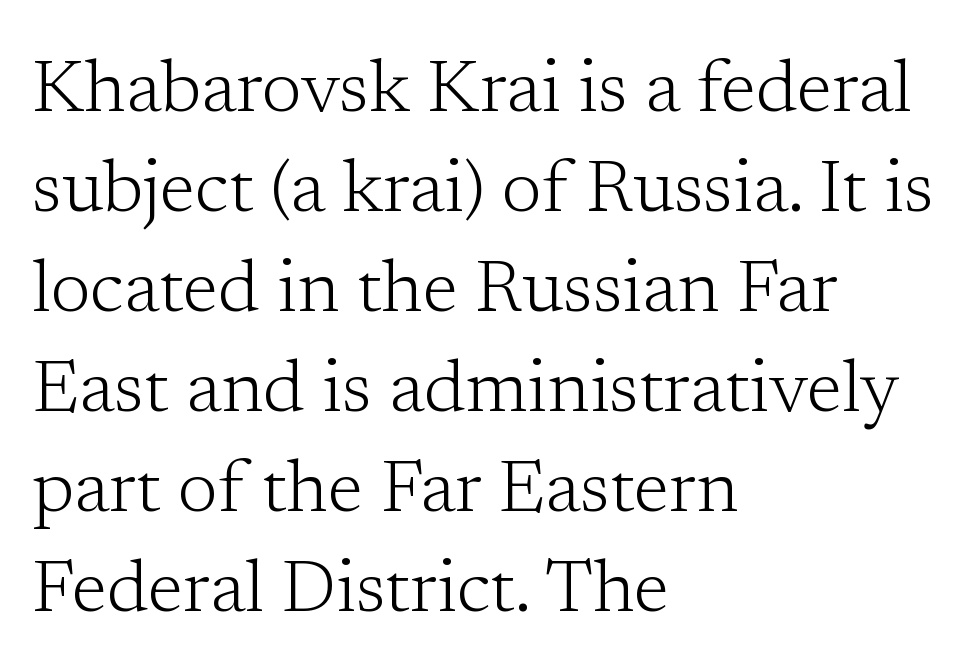
Each letter's strokes conclude with small projecting serifs. The passage shown is not bold in any degree. Observe the ordinary spacing: letters are neighbours, not strangers. Decoration check: the copy has no underline.
